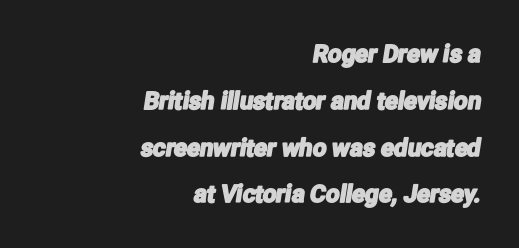
In terms of leading, this rendering errs on the spacious side. Has an underline been added? It has not. Line endings align vertically; line beginnings do not. Honestly, the letter spacing is just normal — you wouldn't notice it.
